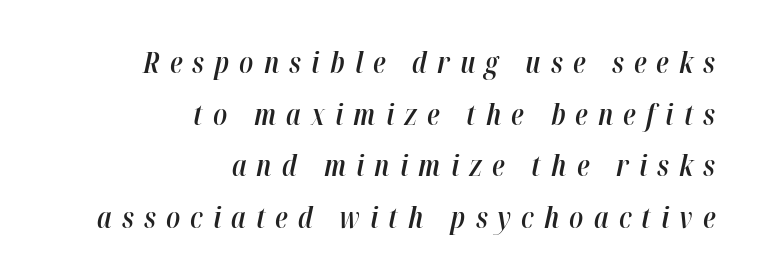
Q: Is the text bold? A: Semi-bold.
Q: Is the text italic (slanted)? A: Yes, it leans right by about 12 degrees.
Q: Is the text underlined? A: No.
Q: How is the paragraph aligned? A: Right-aligned.
Q: Is the spacing between letters normal or unusually wide? A: Unusually wide.
Q: Width (condensed, normal, or wide)? A: Condensed.
Q: Stroke contrast? A: High.
Q: x-height? A: Medium.
Q: Monospaced? A: No.
